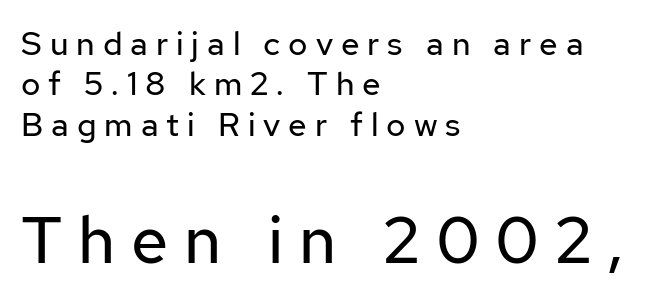
Q: Is the text bold? A: No.
Q: Is the text italic (slanted)? A: No, it is upright.
Q: Is the typeface a serif or a sans-serif typeface? A: Sans-serif.
Q: Is the text underlined? A: No.
Q: How is the paragraph aligned? A: Left-aligned.
Q: Is the spacing between letters normal or unusually wide? A: Unusually wide.
Q: Which block of text is set in a larger size, the first (top) or the second (bottom)? A: The second (bottom) one.
Q: Width (condensed, normal, or wide)? A: Normal.
Q: Stroke contrast? A: Low.
Q: x-height? A: Medium.
Q: Monospaced? A: No.
